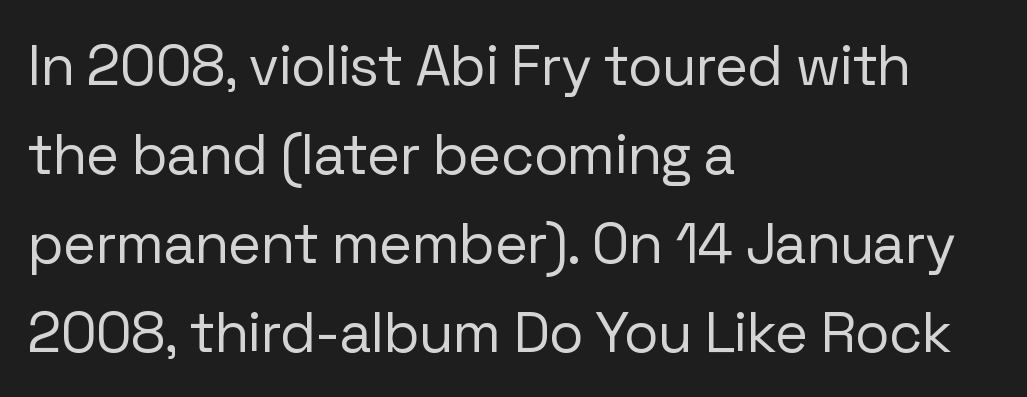
{"serif": "no", "italic": "no", "bold": "no", "weight": "regular", "width": "normal", "stroke_contrast": "low", "x_height": "medium", "monospaced": "no", "underline": "no", "align": "left", "line_spacing": "normal", "line_spacing_ratio": 1.56, "letter_spacing": "normal", "letter_spacing_em": 0.0, "glyph_px": 57}
